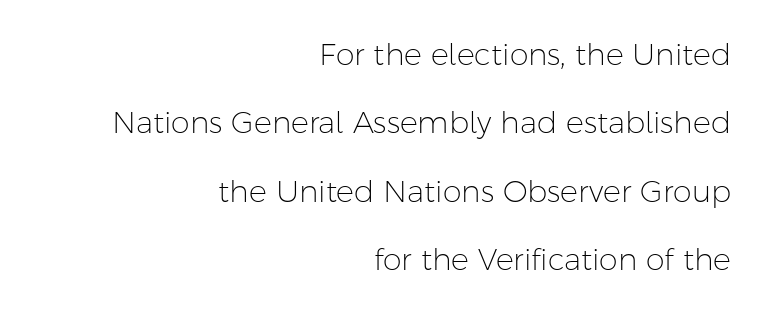
Q: Is the text bold? A: No.
Q: Is the text italic (slanted)? A: No, it is upright.
Q: Is the typeface a serif or a sans-serif typeface? A: Sans-serif.
Q: Is the text underlined? A: No.
Q: How is the paragraph aligned? A: Right-aligned.
Q: Is the spacing between letters normal or unusually wide? A: Normal.
Q: Is the spacing between lines tight, normal or loose? A: Loose.
Q: Width (condensed, normal, or wide)? A: Normal.
Q: Stroke contrast? A: Low.
Q: x-height? A: Medium.
Q: Monospaced? A: No.
